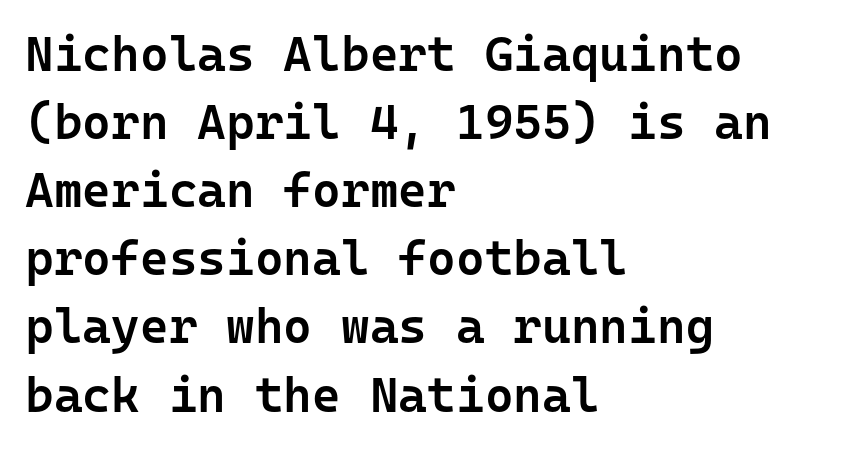
Q: Is the text bold? A: Semi-bold.
Q: Is the text italic (slanted)? A: No, it is upright.
Q: Is the typeface a serif or a sans-serif typeface? A: Sans-serif.
Q: Is the text underlined? A: No.
Q: How is the paragraph aligned? A: Left-aligned.
Q: Is the spacing between letters normal or unusually wide? A: Normal.
Q: Is the spacing between lines tight, normal or loose? A: Normal.
Q: Width (condensed, normal, or wide)? A: Normal.
Q: Stroke contrast? A: Low.
Q: x-height? A: Medium.
Q: Monospaced? A: Yes.
